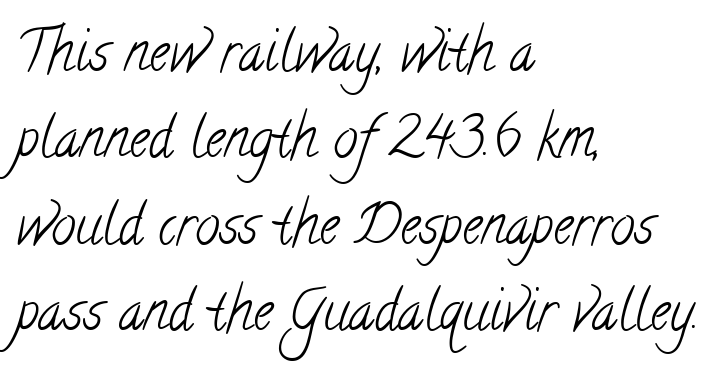
The image shows 55 px light, condensed serif type; set left-aligned, normal line spacing (1.57x), normal letter spacing, not underlined; low stroke contrast and a small x-height.
